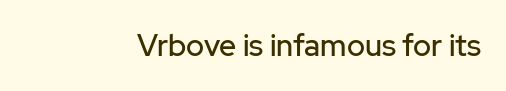
Rendered with straight, roman letterforms. Clear beneath every line of the passage. Short note: letters normally spaced. The letters advance in unequal steps, a hallmark of proportional type.
